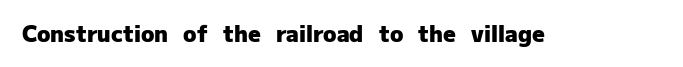
The image shows 22 px bold type, upright; set normal letter spacing, not underlined.
